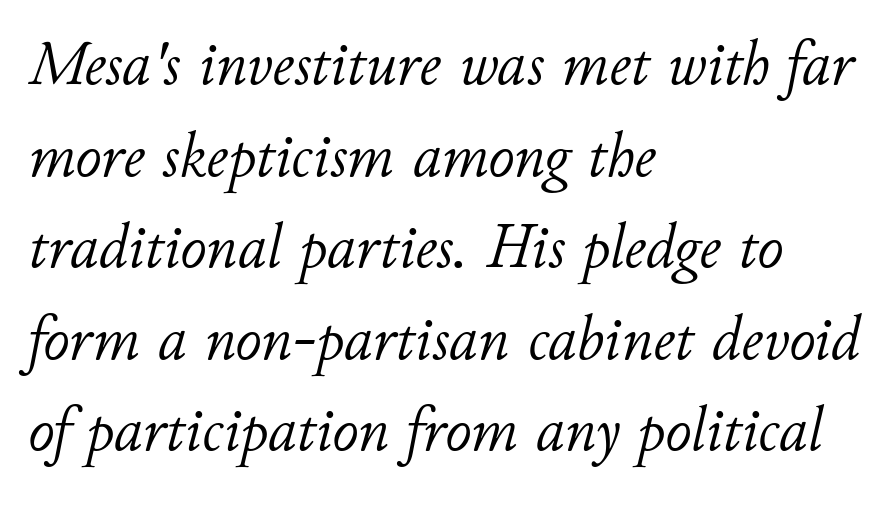
{"italic": "yes", "lean": "right", "slant_degrees": 11, "bold": "no", "weight": "light", "width": "normal", "stroke_contrast": "low", "x_height": "small", "monospaced": "no", "underline": "no", "align": "left", "line_spacing": "normal", "line_spacing_ratio": 1.43, "letter_spacing": "normal", "letter_spacing_em": 0.0, "glyph_px": 64}
